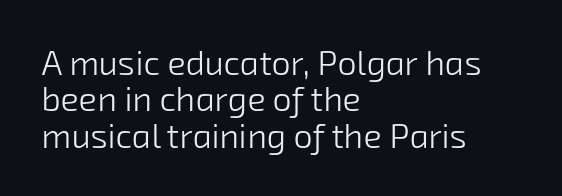
The image shows 34 px light sans-serif type; set left-aligned, tight line spacing (1.07x), normal letter spacing, not underlined; low stroke contrast and a medium x-height.
